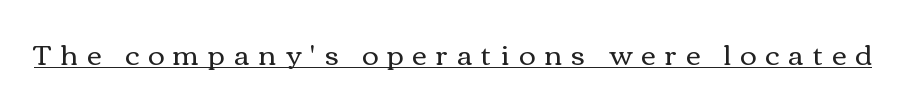
The glyphs are accompanied by a horizontal stroke just below them. Designer's note — italics off, roman on. The rendering uses natural spacing where letterforms have individual widths. Does extra space separate the letters? Yes, quite a lot of it.
